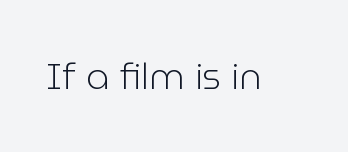
Q: Is the text bold? A: No.
Q: Is the text italic (slanted)? A: No, it is upright.
Q: Is the typeface a serif or a sans-serif typeface? A: Sans-serif.
Q: Is the text underlined? A: No.
Q: Is the spacing between letters normal or unusually wide? A: Normal.
Q: Width (condensed, normal, or wide)? A: Normal.
Q: Stroke contrast? A: Low.
Q: x-height? A: Medium.
Q: Monospaced? A: No.
